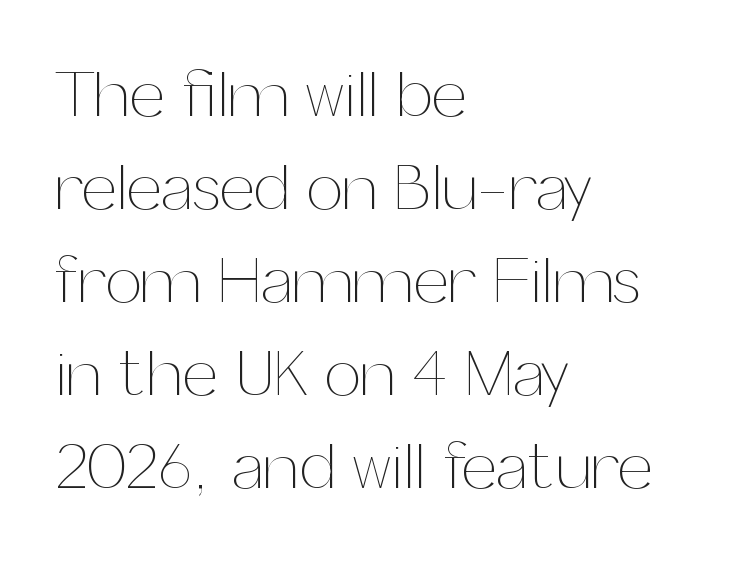
The face looks like a standard text weight, possibly lighter. Check under the words: just untouched page. The type sits square on the baseline with zero lean. Each word holds together tightly as a unit, with standard inter-letter gaps. A classic flush-left, rag-right setting is used for this passage. A typesetter would call this proportional, since set widths differ per character.
